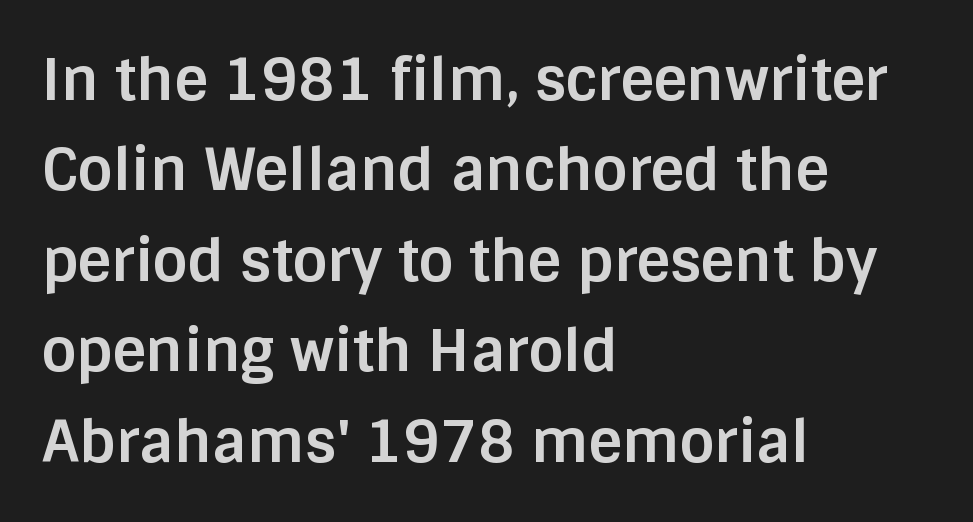
The passage shown is emphatically bold. The rendering anchors every line to the left-hand side. This sample keeps an unexceptional amount of space between lines. Think of a printed novel: that variable character pitch is what you see here.
